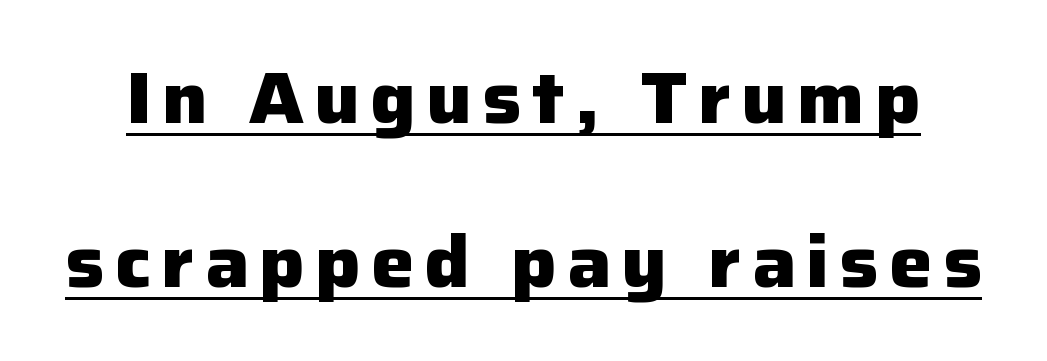
The image shows 73 px heavy sans-serif type, upright; set loose line spacing (2.25x), underlined; low stroke contrast and a medium x-height.
